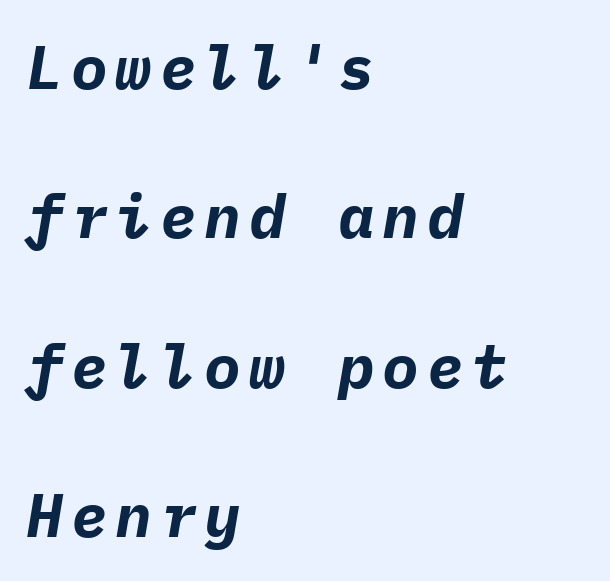
Summary of weight: heavy, a full bold. You could count columns in this text — the font is strictly monospaced. Words float on clear page, feet unadorned. The whole block is typeset with a tilt. Line starts are locked; line ends wander.
